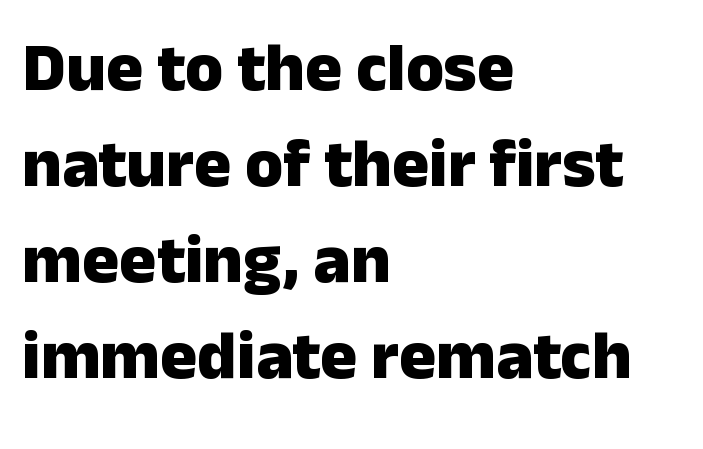
The image shows 69 px heavy sans-serif type, upright; set left-aligned, normal line spacing (1.39x), normal letter spacing, not underlined; low stroke contrast and a medium x-height.
